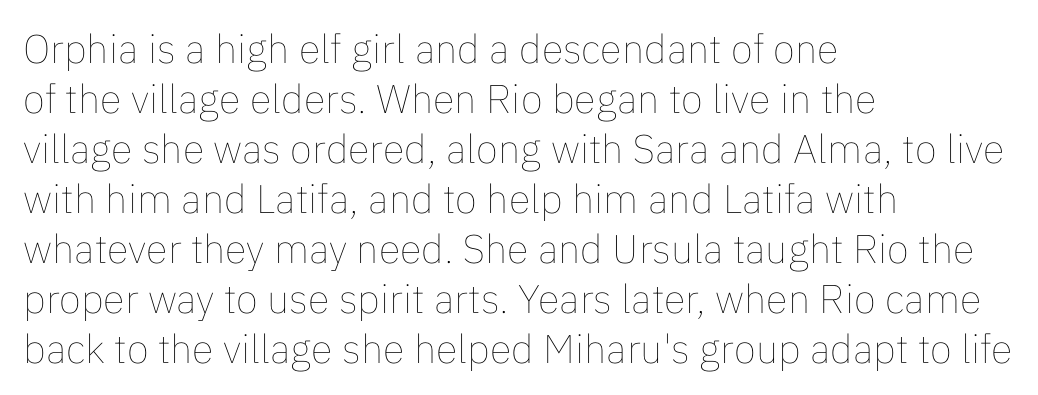
The image shows 40 px thin type, upright; set left-aligned, normal line spacing (1.25x), normal letter spacing, not underlined; low stroke contrast and a medium x-height.
